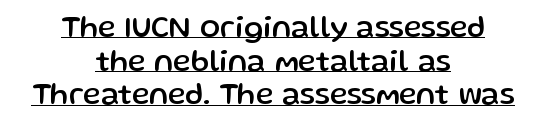
{"serif": "no", "italic": "no", "width": "normal", "stroke_contrast": "low", "x_height": "medium", "monospaced": "no", "underline": "yes", "align": "center", "line_spacing": "tight", "line_spacing_ratio": 1.12, "letter_spacing": "normal", "letter_spacing_em": 0.0, "glyph_px": 30}
